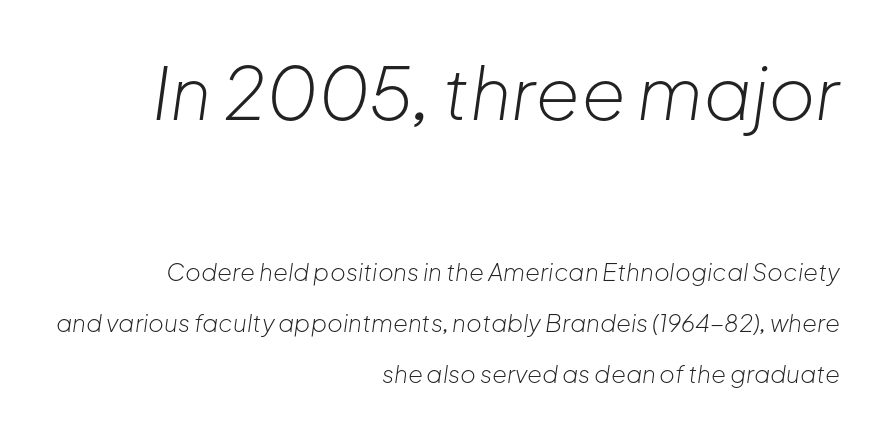
{"italic": "yes", "lean": "right", "slant_degrees": 8, "bold": "no", "weight": "light", "width": "normal", "stroke_contrast": "low", "x_height": "medium", "monospaced": "no", "underline": "no", "align": "right", "line_spacing": "loose", "line_spacing_ratio": 2.13, "letter_spacing": "normal", "letter_spacing_em": 0.0, "larger_block": "first", "size_ratio": 3.0, "glyph_px": 72}
